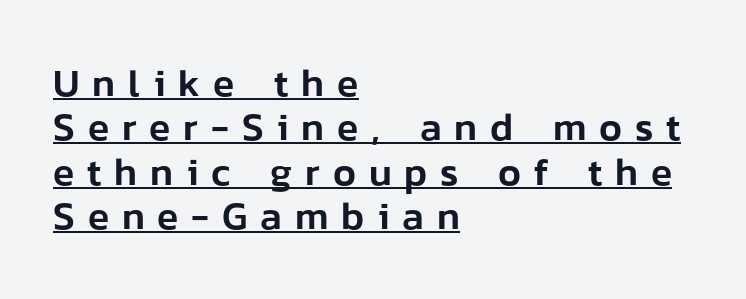
Q: Is the text italic (slanted)? A: No, it is upright.
Q: Is the typeface a serif or a sans-serif typeface? A: Sans-serif.
Q: Is the text underlined? A: Yes.
Q: How is the paragraph aligned? A: Left-aligned.
Q: Is the spacing between letters normal or unusually wide? A: Unusually wide.
Q: Is the spacing between lines tight, normal or loose? A: Tight.
Q: Width (condensed, normal, or wide)? A: Normal.
Q: Stroke contrast? A: Low.
Q: x-height? A: Medium.
Q: Monospaced? A: No.
